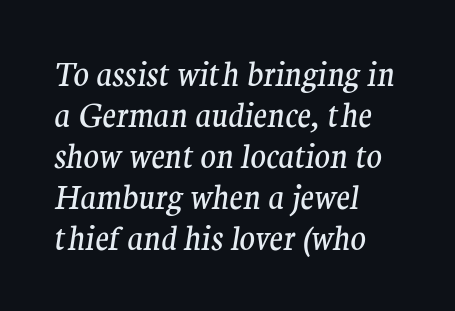
The image shows 32 px regular-weight serif type, italic (leaning right); set left-aligned, normal line spacing (1.28x), normal letter spacing, not underlined; medium stroke contrast and a medium x-height.
